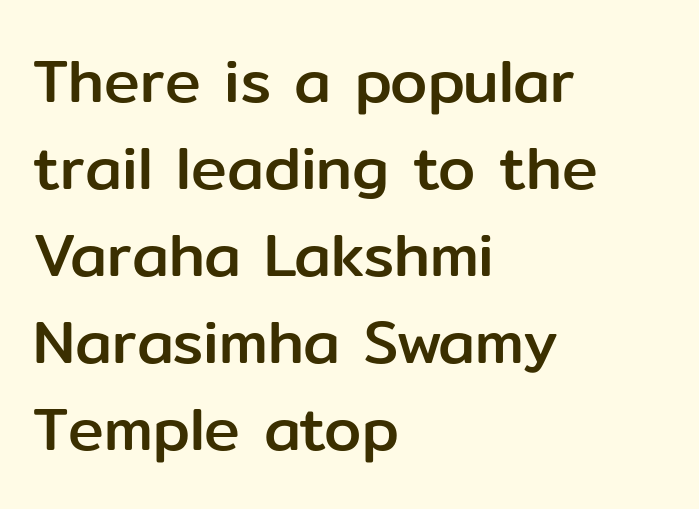
The image shows 60 px sans-serif type, upright; set left-aligned, normal line spacing (1.45x), normal letter spacing, not underlined; low stroke contrast and a medium x-height.
